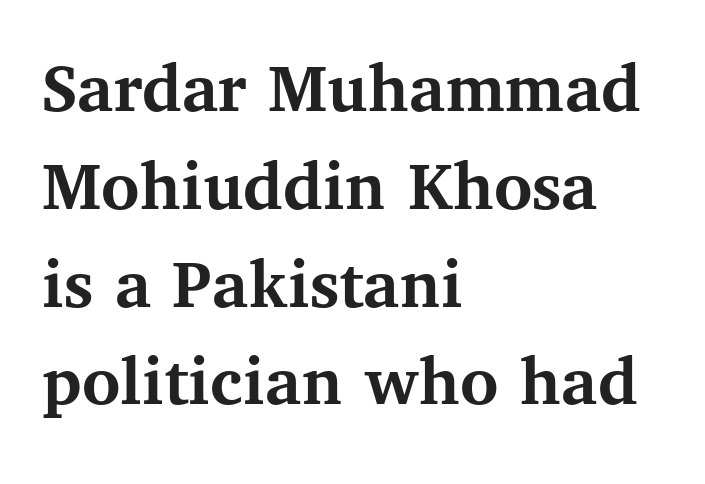
Q: Is the text bold? A: Yes.
Q: Is the text italic (slanted)? A: No, it is upright.
Q: Is the typeface a serif or a sans-serif typeface? A: Serif.
Q: Is the text underlined? A: No.
Q: How is the paragraph aligned? A: Left-aligned.
Q: Is the spacing between letters normal or unusually wide? A: Normal.
Q: Is the spacing between lines tight, normal or loose? A: Normal.
Q: Width (condensed, normal, or wide)? A: Normal.
Q: Stroke contrast? A: Medium.
Q: x-height? A: Medium.
Q: Monospaced? A: No.
